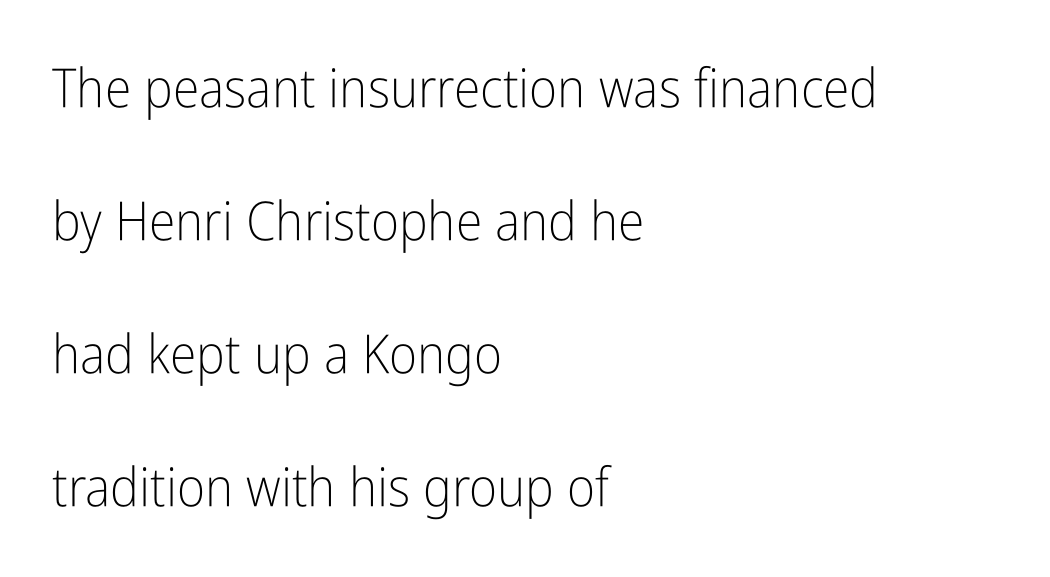
{"serif": "no", "italic": "no", "bold": "no", "weight": "light", "width": "condensed", "stroke_contrast": "low", "x_height": "medium", "monospaced": "no", "underline": "no", "align": "left", "line_spacing": "loose", "line_spacing_ratio": 2.46, "letter_spacing": "normal", "letter_spacing_em": 0.0, "glyph_px": 54}
